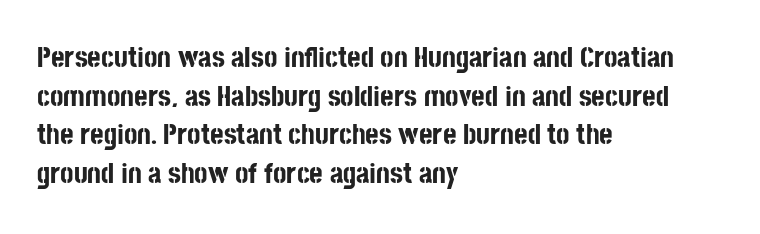
Regarding serifs, this sample does without them. Do the characters align in a grid? No, the font is proportional. The block of text has a typical density, with ordinary space between rows. Nobody touched the tracking dial on this one.
